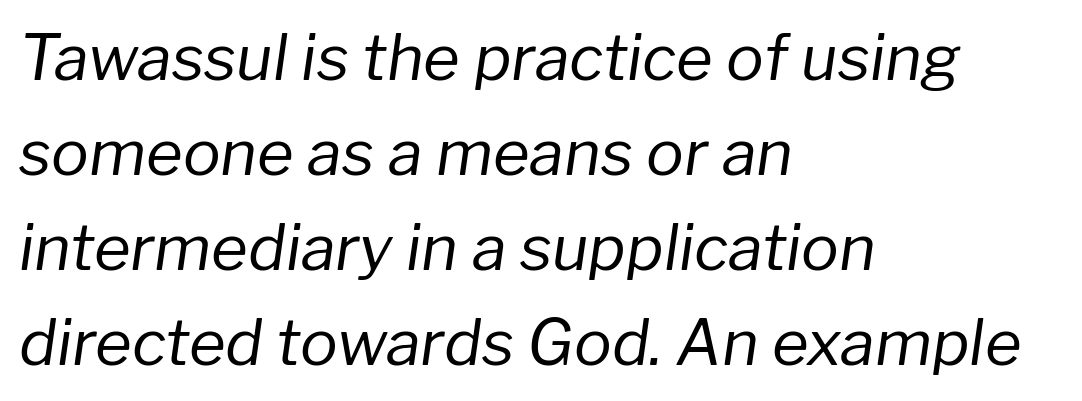
{"italic": "yes", "lean": "right", "slant_degrees": 8, "bold": "no", "weight": "regular", "width": "normal", "stroke_contrast": "low", "x_height": "medium", "monospaced": "no", "underline": "no", "align": "left", "line_spacing": "normal", "line_spacing_ratio": 1.51, "letter_spacing": "normal", "letter_spacing_em": 0.0, "glyph_px": 63}
